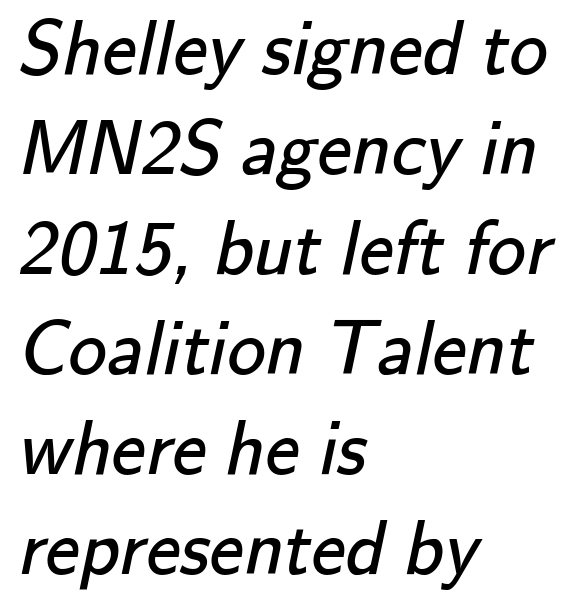
The image shows 77 px regular-weight sans-serif type; set left-aligned, normal line spacing (1.3x), normal letter spacing, not underlined; low stroke contrast and a small x-height.
